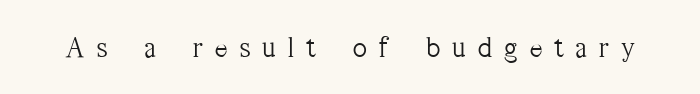
Think of a printed novel: that variable character pitch is what you see here. Do the letters lean? They stand straight. Counters stay open thanks to moderate or lighter strokes. Descenders hang freely into open space.
